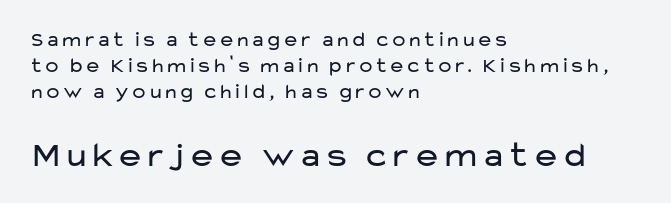
Q: Is the text bold? A: No.
Q: Is the text italic (slanted)? A: No, it is upright.
Q: Is the typeface a serif or a sans-serif typeface? A: Sans-serif.
Q: Is the text underlined? A: No.
Q: How is the paragraph aligned? A: Left-aligned.
Q: Is the spacing between letters normal or unusually wide? A: Normal.
Q: Is the spacing between lines tight, normal or loose? A: Normal.
Q: Which block of text is set in a larger size, the first (top) or the second (bottom)? A: The second (bottom) one.
Q: Width (condensed, normal, or wide)? A: Wide.
Q: Stroke contrast? A: Low.
Q: x-height? A: Medium.
Q: Monospaced? A: No.
